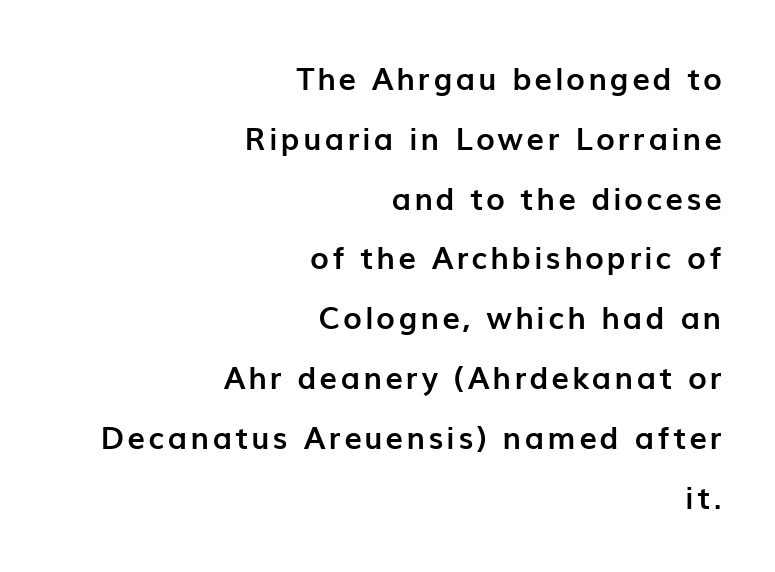
The image shows 31 px semibold sans-serif type, upright; set right-aligned, loose line spacing (1.93x), not underlined; low stroke contrast and a medium x-height.
